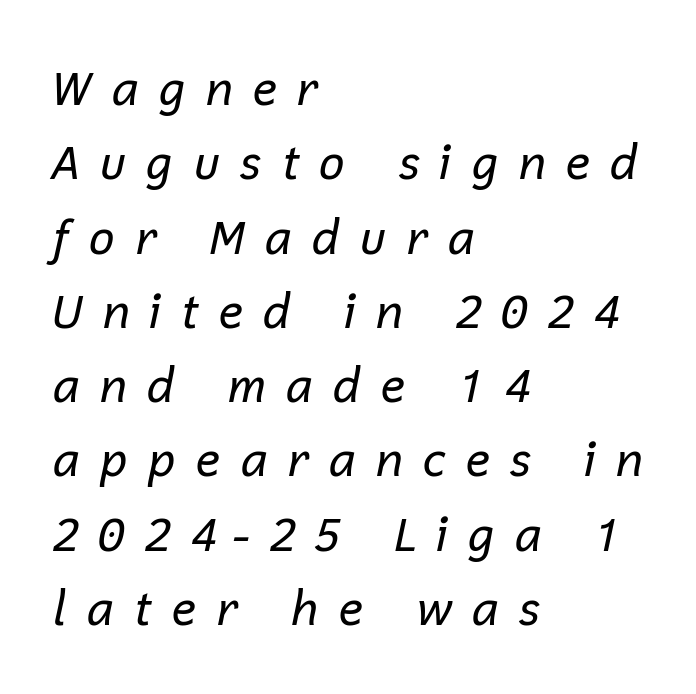
Q: Is the text bold? A: No.
Q: Is the text italic (slanted)? A: Yes, it leans right by about 12 degrees.
Q: Is the text underlined? A: No.
Q: How is the paragraph aligned? A: Left-aligned.
Q: Is the spacing between letters normal or unusually wide? A: Unusually wide.
Q: Is the spacing between lines tight, normal or loose? A: Normal.
Q: Width (condensed, normal, or wide)? A: Normal.
Q: Stroke contrast? A: Low.
Q: x-height? A: Medium.
Q: Monospaced? A: No.
